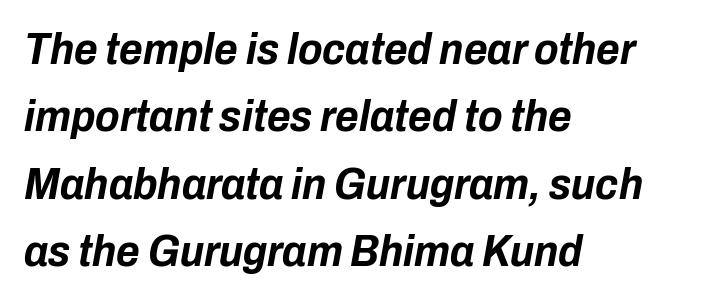
{"italic": "yes", "lean": "right", "slant_degrees": 10, "bold": "yes", "weight": "bold", "width": "condensed", "stroke_contrast": "low", "x_height": "medium", "monospaced": "no", "underline": "no", "align": "left", "line_spacing": "normal", "line_spacing_ratio": 1.5, "letter_spacing": "normal", "letter_spacing_em": 0.0, "glyph_px": 45}
